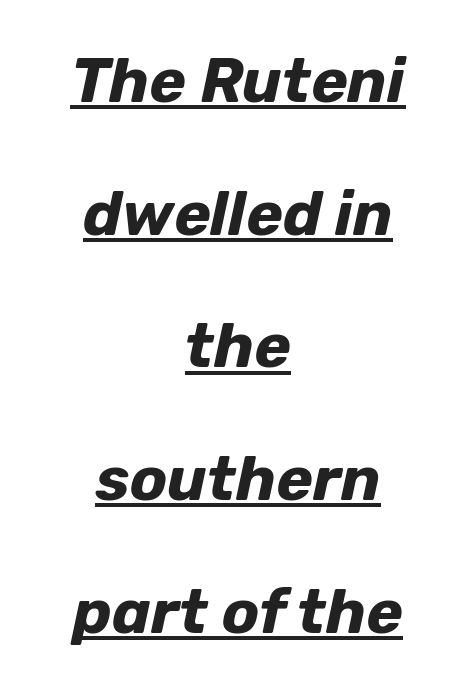
Q: Is the text bold? A: Yes.
Q: Is the text italic (slanted)? A: Yes, it leans right by about 12 degrees.
Q: Is the text underlined? A: Yes.
Q: How is the paragraph aligned? A: Centered.
Q: Is the spacing between letters normal or unusually wide? A: Normal.
Q: Is the spacing between lines tight, normal or loose? A: Loose.
Q: Width (condensed, normal, or wide)? A: Normal.
Q: Stroke contrast? A: Low.
Q: x-height? A: Medium.
Q: Monospaced? A: No.
